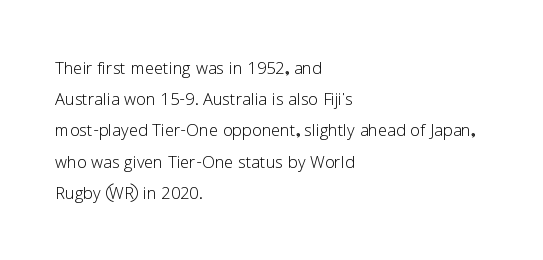
Q: Is the text bold? A: No.
Q: Is the text italic (slanted)? A: No, it is upright.
Q: Is the text underlined? A: No.
Q: How is the paragraph aligned? A: Left-aligned.
Q: Is the spacing between letters normal or unusually wide? A: Normal.
Q: Is the spacing between lines tight, normal or loose? A: Normal.
